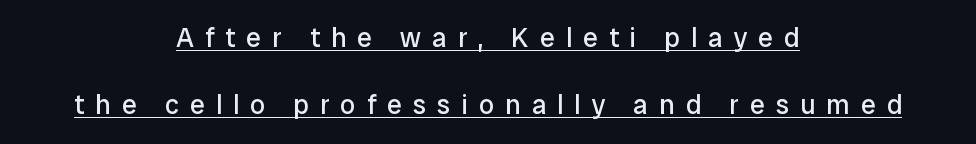
{"italic": "no", "bold": "no", "underline": "yes", "align": "center", "line_spacing": "loose", "line_spacing_ratio": 2.49, "letter_spacing": "wide", "letter_spacing_em": 0.41, "glyph_px": 27}
